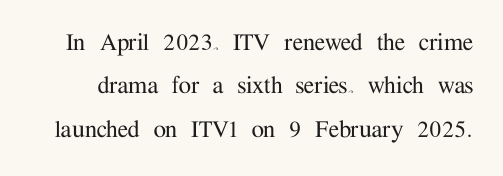
Q: Is the text italic (slanted)? A: No, it is upright.
Q: Is the typeface a serif or a sans-serif typeface? A: Serif.
Q: Is the text underlined? A: No.
Q: Is the spacing between letters normal or unusually wide? A: Normal.
Q: Is the spacing between lines tight, normal or loose? A: Normal.
Q: Width (condensed, normal, or wide)? A: Normal.
Q: Stroke contrast? A: Medium.
Q: x-height? A: Medium.
Q: Monospaced? A: No.
